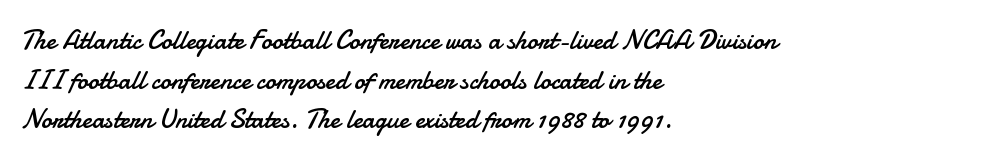
{"bold": "no", "underline": "no", "align": "left", "line_spacing": "normal", "line_spacing_ratio": 1.47, "letter_spacing": "normal", "letter_spacing_em": 0.0, "glyph_px": 27}
